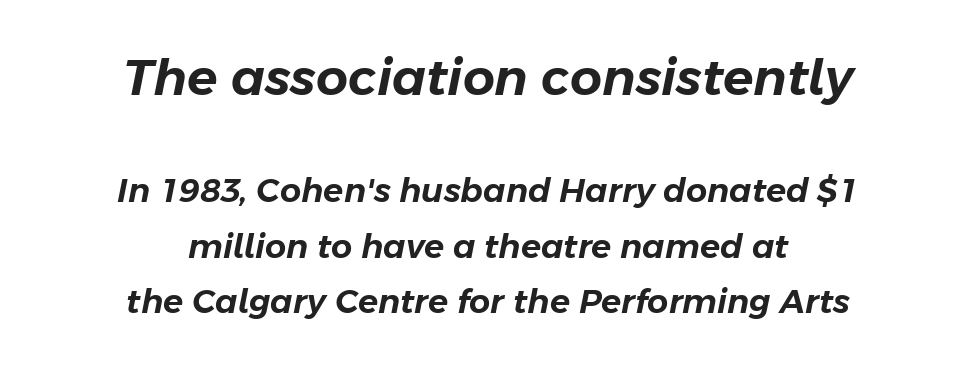
Q: Is the text italic (slanted)? A: Yes, it leans right by about 11 degrees.
Q: Is the text underlined? A: No.
Q: How is the paragraph aligned? A: Centered.
Q: Is the spacing between letters normal or unusually wide? A: Normal.
Q: Is the spacing between lines tight, normal or loose? A: Normal.
Q: Which block of text is set in a larger size, the first (top) or the second (bottom)? A: The first (top) one.
Q: Width (condensed, normal, or wide)? A: Normal.
Q: Stroke contrast? A: Low.
Q: x-height? A: Medium.
Q: Monospaced? A: No.
